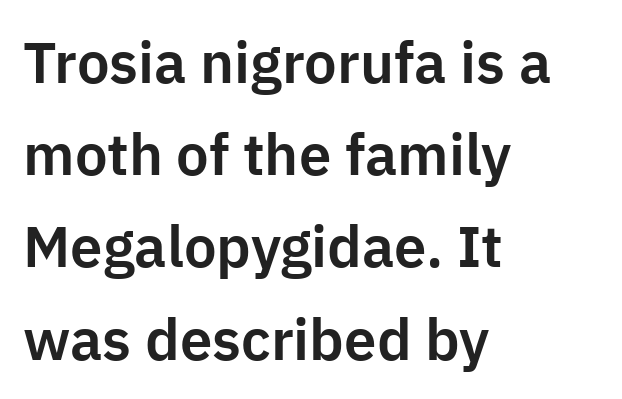
Q: Is the text italic (slanted)? A: No, it is upright.
Q: Is the typeface a serif or a sans-serif typeface? A: Sans-serif.
Q: Is the text underlined? A: No.
Q: How is the paragraph aligned? A: Left-aligned.
Q: Is the spacing between letters normal or unusually wide? A: Normal.
Q: Is the spacing between lines tight, normal or loose? A: Normal.
Q: Width (condensed, normal, or wide)? A: Normal.
Q: Stroke contrast? A: Low.
Q: x-height? A: Medium.
Q: Monospaced? A: No.
